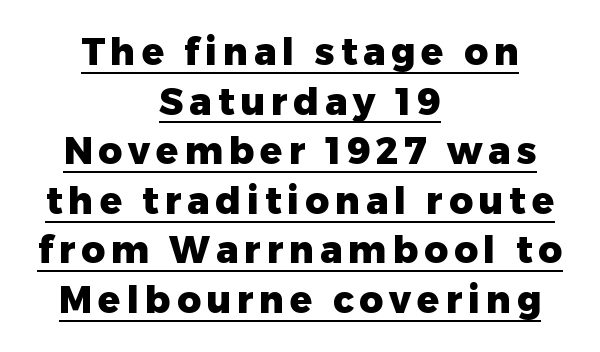
The image shows 37 px heavy sans-serif type, upright; set centered, normal line spacing (1.34x), underlined; low stroke contrast and a medium x-height.
